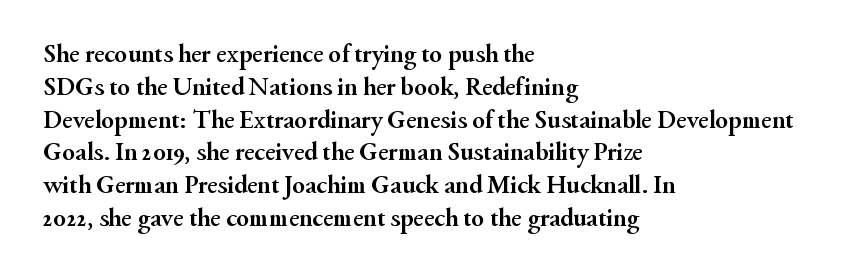
Reading down the column, the eye jumps a familiar distance to each next line. The passage shown is not underscored anywhere. Its strokes are broad and dark, the hallmark of bold type. Quick note: not italic, upright. Observe the ordinary spacing: letters are neighbours, not strangers. Line beginnings align vertically; line endings do not.
